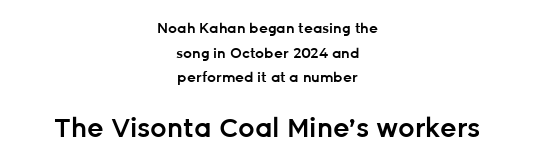
The image shows 26 px text type, upright; set centered, line spacing 1.76x, normal letter spacing, not underlined; the second (bottom) block is 1.86x larger.
